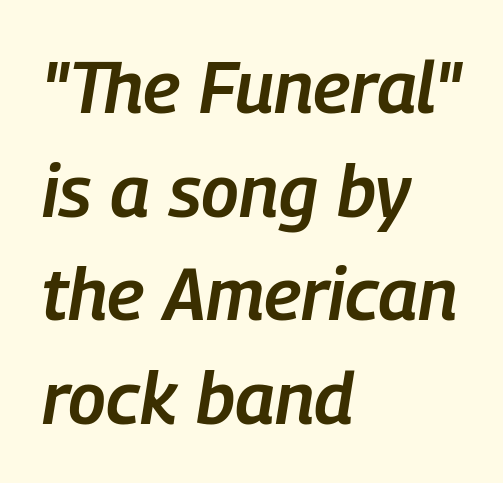
The image shows 73 px semibold, condensed type, italic (leaning right); set left-aligned, normal line spacing (1.42x), normal letter spacing, not underlined; low stroke contrast and a medium x-height.
